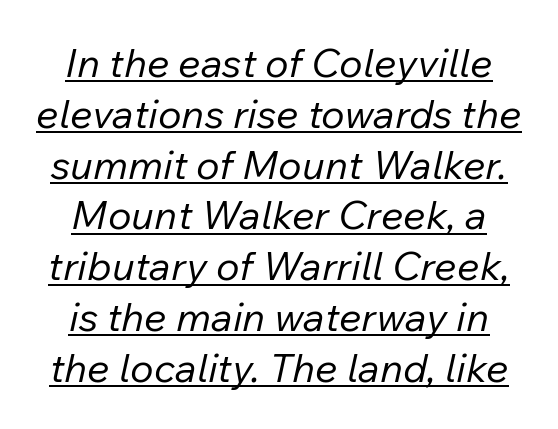
There is no visible air inserted between adjacent glyphs. This rendering features underlined lettering. The rendering applies a slant to the glyphs. The font sits on the lighter half of the weight spectrum, regular included.
